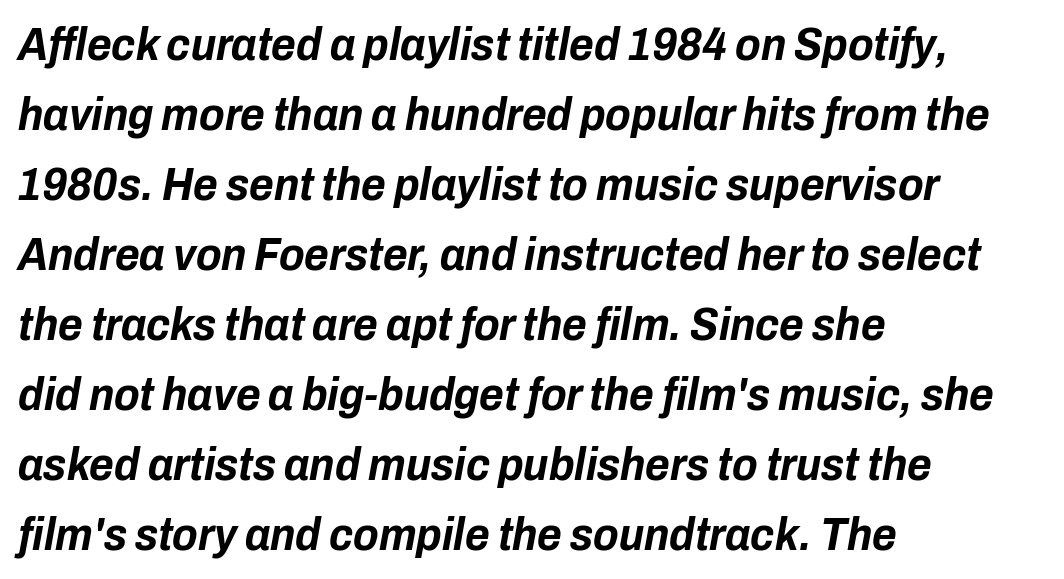
Q: Is the text bold? A: Yes.
Q: Is the text italic (slanted)? A: Yes, it leans right by about 10 degrees.
Q: Is the text underlined? A: No.
Q: How is the paragraph aligned? A: Left-aligned.
Q: Is the spacing between letters normal or unusually wide? A: Normal.
Q: Is the spacing between lines tight, normal or loose? A: Normal.
Q: Width (condensed, normal, or wide)? A: Condensed.
Q: Stroke contrast? A: Low.
Q: x-height? A: Medium.
Q: Monospaced? A: No.
